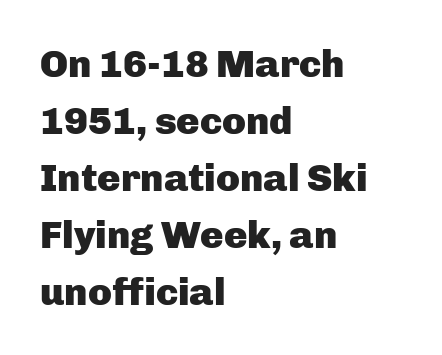
{"serif": "no", "italic": "no", "bold": "yes", "weight": "heavy", "width": "normal", "stroke_contrast": "low", "x_height": "medium", "monospaced": "no", "underline": "no", "align": "left", "line_spacing": "normal", "line_spacing_ratio": 1.46, "letter_spacing": "normal", "letter_spacing_em": 0.0, "glyph_px": 39}
